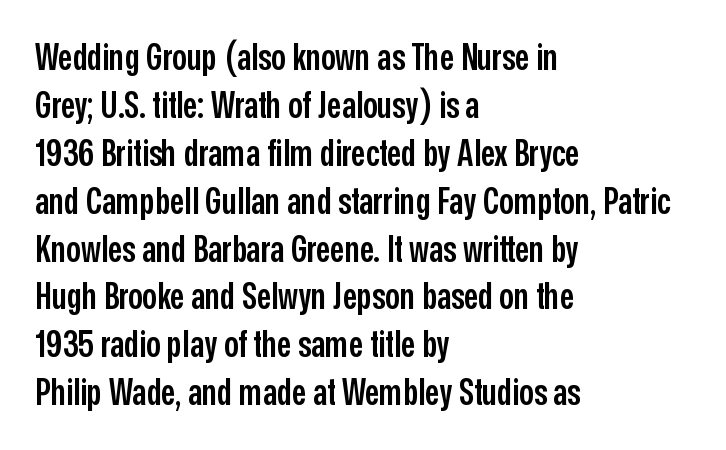
{"serif": "no", "italic": "no", "bold": "semi", "weight": "semibold", "width": "condensed", "stroke_contrast": "low", "x_height": "medium", "monospaced": "no", "underline": "no", "align": "left", "line_spacing": "normal", "line_spacing_ratio": 1.33, "letter_spacing": "normal", "letter_spacing_em": 0.0, "glyph_px": 36}
